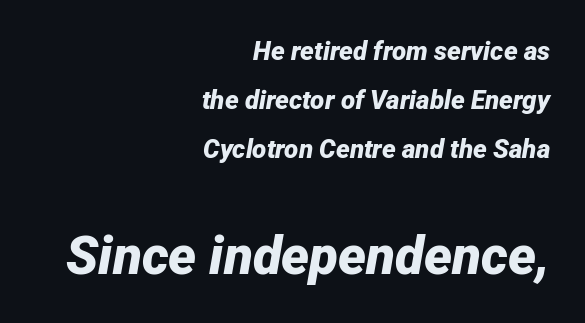
Q: Is the text bold? A: Yes.
Q: Is the text italic (slanted)? A: Yes, it leans right by about 12 degrees.
Q: Is the text underlined? A: No.
Q: How is the paragraph aligned? A: Right-aligned.
Q: Is the spacing between letters normal or unusually wide? A: Normal.
Q: Which block of text is set in a larger size, the first (top) or the second (bottom)? A: The second (bottom) one.
Q: Width (condensed, normal, or wide)? A: Normal.
Q: Stroke contrast? A: Low.
Q: x-height? A: Medium.
Q: Monospaced? A: No.
